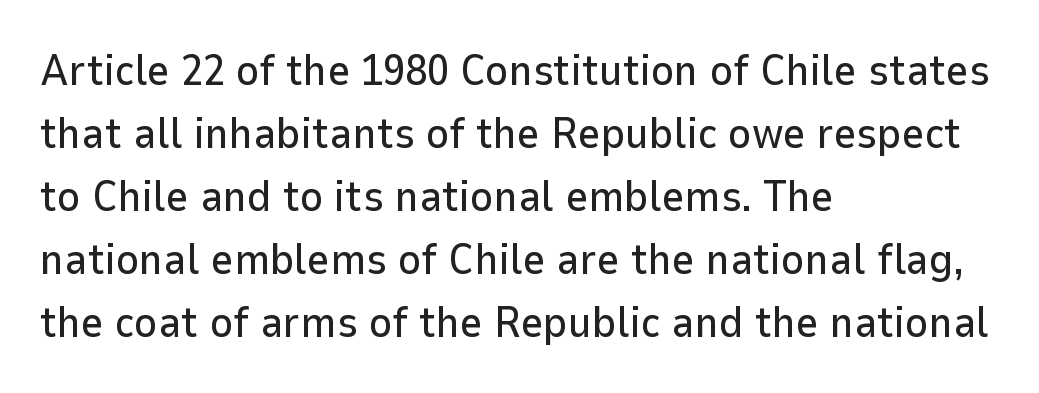
The image shows 44 px sans-serif type, upright; set left-aligned, normal line spacing (1.43x), normal letter spacing, not underlined; low stroke contrast and a medium x-height.
